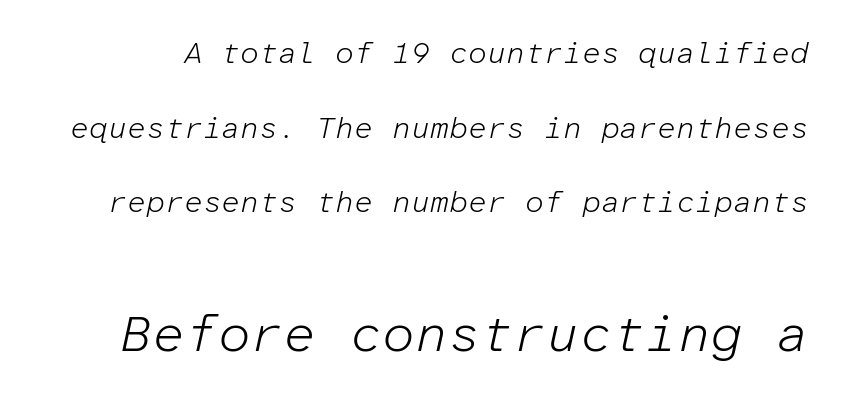
{"italic": "yes", "lean": "right", "slant_degrees": 12, "bold": "no", "weight": "light", "width": "normal", "stroke_contrast": "low", "x_height": "medium", "monospaced": "yes", "underline": "no", "line_spacing": "loose", "line_spacing_ratio": 2.49, "letter_spacing": "normal", "letter_spacing_em": 0.0, "larger_block": "second", "size_ratio": 1.73, "glyph_px": 52}
